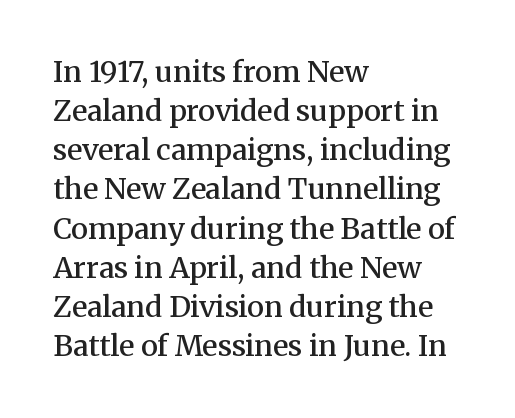
{"serif": "yes", "italic": "no", "bold": "semi", "weight": "semibold", "width": "normal", "stroke_contrast": "medium", "x_height": "medium", "monospaced": "no", "underline": "no", "align": "left", "line_spacing": "normal", "line_spacing_ratio": 1.35, "letter_spacing": "normal", "letter_spacing_em": 0.0, "glyph_px": 29}
